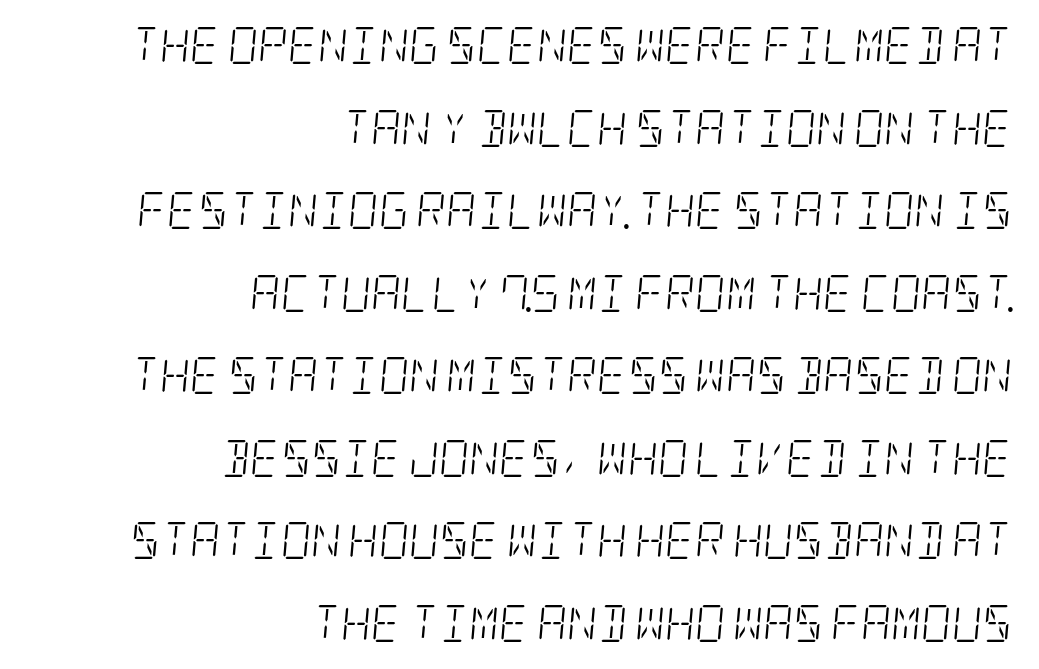
Whoever set this chose breathing room over compactness in the vertical rhythm. Weight: in the light-to-regular range. No word sits above an underline. Emphasis-style slanted type is in use. Yep, those are serifs on the letters.
